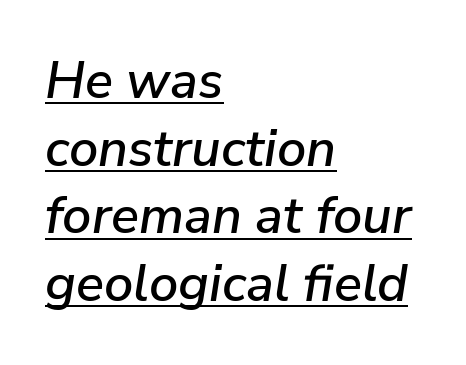
{"italic": "yes", "lean": "right", "slant_degrees": 9, "width": "normal", "stroke_contrast": "low", "x_height": "medium", "monospaced": "no", "underline": "yes", "align": "left", "line_spacing": "normal", "line_spacing_ratio": 1.3, "letter_spacing": "normal", "letter_spacing_em": 0.0, "glyph_px": 52}
